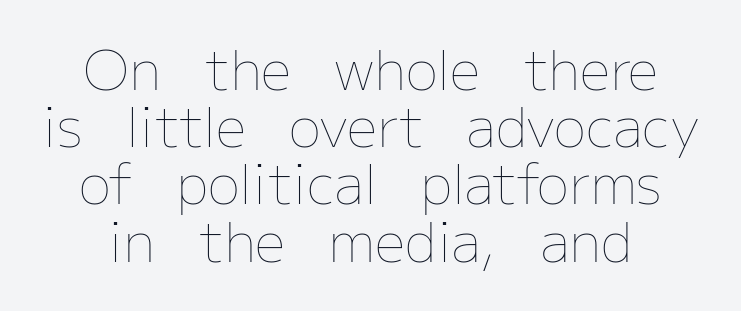
{"italic": "no", "bold": "no", "weight": "thin", "width": "normal", "stroke_contrast": "low", "x_height": "medium", "monospaced": "no", "underline": "no", "line_spacing": "tight", "line_spacing_ratio": 1.06, "letter_spacing": "normal", "letter_spacing_em": 0.0, "glyph_px": 54}
